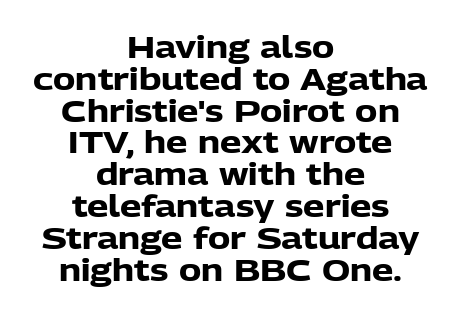
{"serif": "no", "italic": "no", "bold": "yes", "weight": "heavy", "width": "normal", "stroke_contrast": "low", "x_height": "medium", "monospaced": "no", "underline": "no", "align": "center", "line_spacing": "tight", "line_spacing_ratio": 1.06, "letter_spacing": "normal", "letter_spacing_em": 0.0, "glyph_px": 30}
